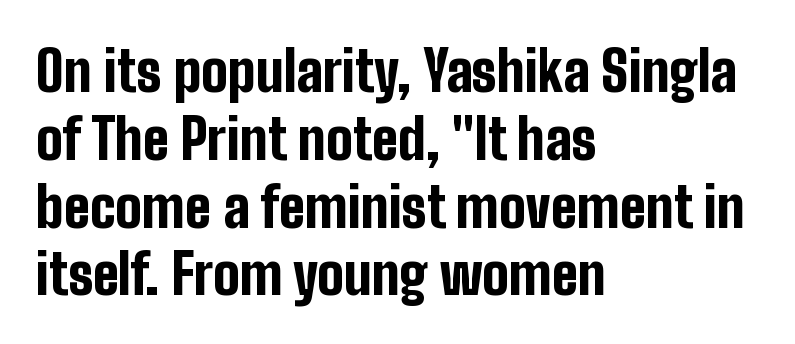
Horizontally, the lines are justified to the leading edge only. Do the characters align in a grid? No, the font is proportional. The zone under the glyphs is completely vacant. The glyphs have the mass of a bold cut. Nope, no serifs anywhere on these letters. This sample uses plain, unmodified letter spacing.
